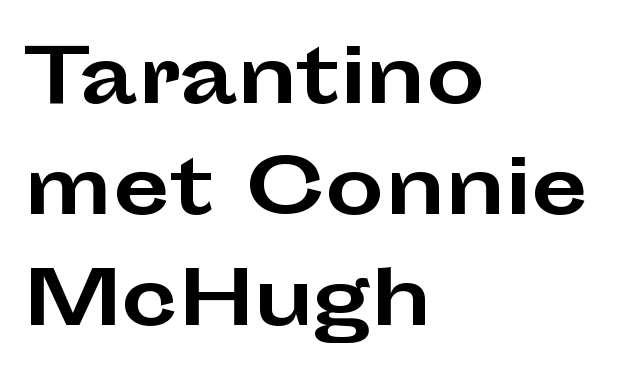
Q: Is the text bold? A: Yes.
Q: Is the text italic (slanted)? A: No, it is upright.
Q: Is the typeface a serif or a sans-serif typeface? A: Sans-serif.
Q: Is the text underlined? A: No.
Q: How is the paragraph aligned? A: Left-aligned.
Q: Is the spacing between letters normal or unusually wide? A: Normal.
Q: Is the spacing between lines tight, normal or loose? A: Normal.
Q: Width (condensed, normal, or wide)? A: Wide.
Q: Stroke contrast? A: Low.
Q: x-height? A: Medium.
Q: Monospaced? A: No.
